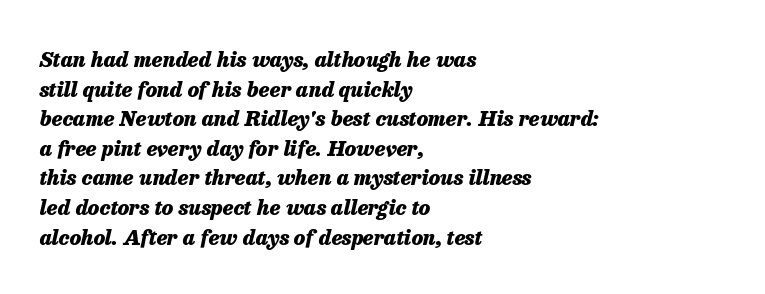
The image shows 21 px bold type, italic (leaning right); set left-aligned, normal line spacing (1.41x), normal letter spacing, not underlined.
